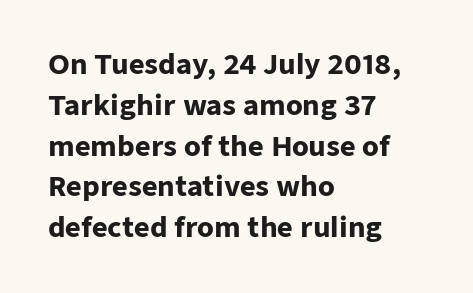
The image shows 27 px bold type, upright; set left-aligned, normal line spacing (1.51x), normal letter spacing, not underlined.
